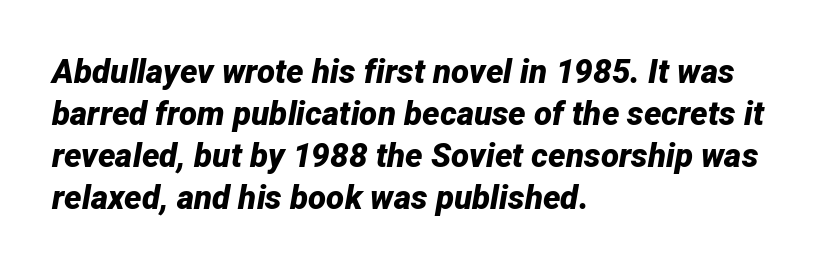
The setting favours the left margin, as ordinary paragraphs usually do. The face used here has a pronounced slope to its letters. The letterforms sit shoulder to shoulder at normal distance. Looks like regular typesetting: each glyph gets only the width it needs.
